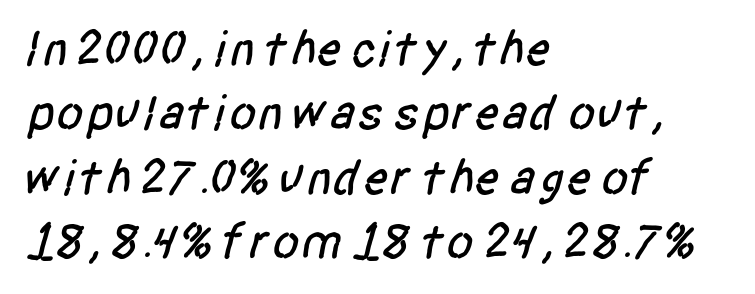
{"serif": "no", "width": "condensed", "stroke_contrast": "low", "x_height": "large", "monospaced": "no", "underline": "no", "align": "left", "line_spacing": "normal", "line_spacing_ratio": 1.29, "letter_spacing": "normal", "letter_spacing_em": 0.0, "glyph_px": 50}
